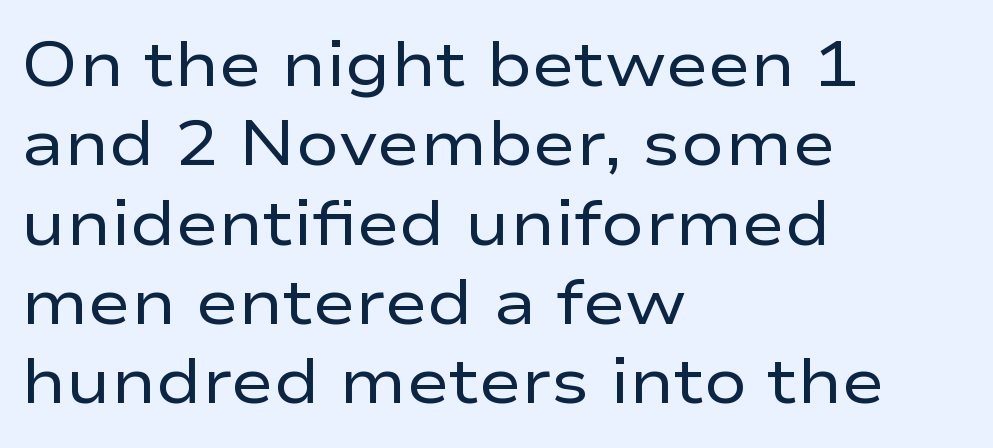
Q: Is the text bold? A: No.
Q: Is the text italic (slanted)? A: No, it is upright.
Q: Is the typeface a serif or a sans-serif typeface? A: Sans-serif.
Q: Is the text underlined? A: No.
Q: How is the paragraph aligned? A: Left-aligned.
Q: Is the spacing between letters normal or unusually wide? A: Normal.
Q: Width (condensed, normal, or wide)? A: Wide.
Q: Stroke contrast? A: Low.
Q: x-height? A: Medium.
Q: Monospaced? A: No.
